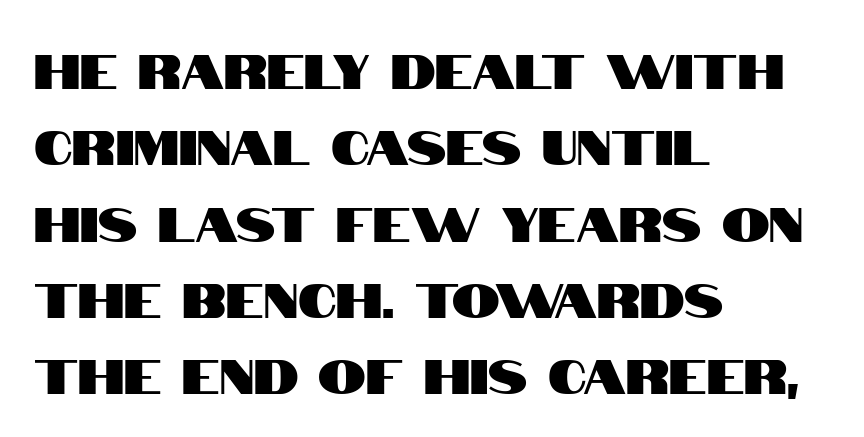
The image shows 48 px condensed sans-serif type, upright; set left-aligned, normal line spacing (1.59x), normal letter spacing, not underlined; high stroke contrast and a large x-height.
